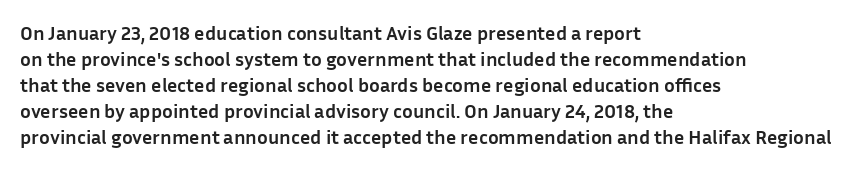
The lettering holds an erect, upright posture throughout. The text block is weighted toward the left margin, trailing off unevenly rightward. The strokes are fattened all the way to bold. Bare-footed words on every line.
